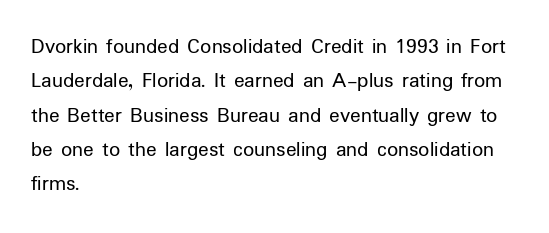
{"italic": "no", "bold": "no", "underline": "no", "align": "left", "line_spacing": "normal", "line_spacing_ratio": 1.56, "letter_spacing": "normal", "letter_spacing_em": 0.0, "glyph_px": 22}
